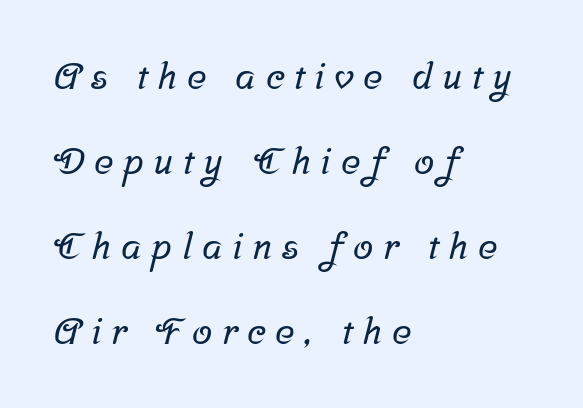
Q: Is the text underlined? A: No.
Q: How is the paragraph aligned? A: Left-aligned.
Q: Is the spacing between letters normal or unusually wide? A: Unusually wide.
Q: Is the spacing between lines tight, normal or loose? A: Loose.
Q: Width (condensed, normal, or wide)? A: Normal.
Q: Stroke contrast? A: Low.
Q: x-height? A: Medium.
Q: Monospaced? A: No.
